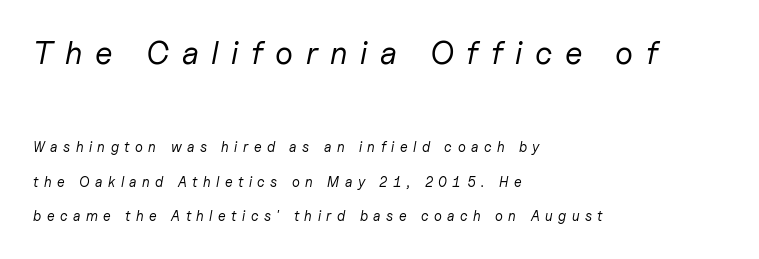
The image shows 32 px regular-weight type, italic (leaning right); set left-aligned, loose line spacing (2.48x), unusually wide letter spacing (+0.39 em), not underlined; the first (top) block is 2.29x larger; low stroke contrast and a medium x-height.
